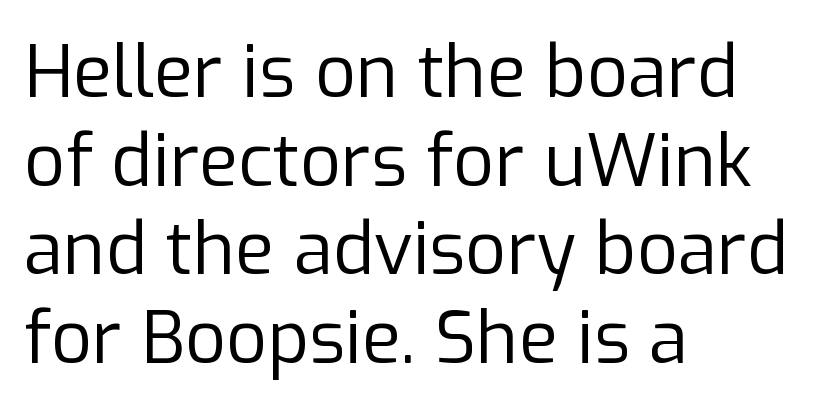
The rendering anchors every line to the left-hand side. You could not count columns in this text — the font is proportionally spaced. Tracking here is standard; glyphs follow each other at the usual distance. The cut favours lightness, reaching ordinary text weight at its darkest. Does the lettering tilt? It doesn't — this is upright. The glyphs are unaccompanied by any horizontal stroke below them.
